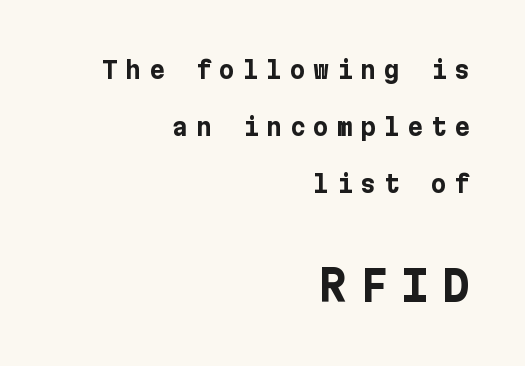
Check under the words: just untouched page. Compared with a flush-left layout, this one pins lines to the opposite, right side. The leading is generous, giving the passage an open texture. The glyphs have the mass of a bold cut. Here the glyphs are tracked loosely, breaking word shapes into spaced letters.
